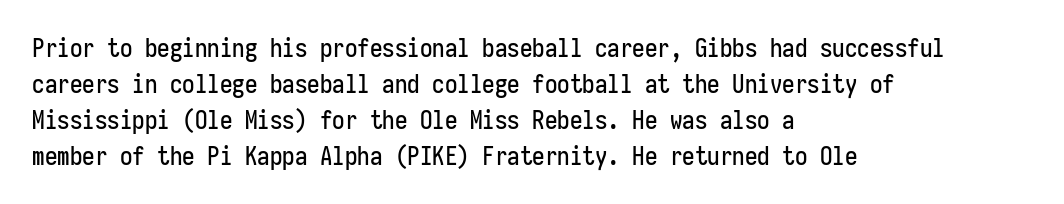
Vertically, the passage feels balanced, rows spaced as you'd expect. Every character sits straight up, as roman type does. A typesetter would call this zero additional tracking. Each line starts at the same left margin while the right side varies. Descenders are the only things crossing below the line.
